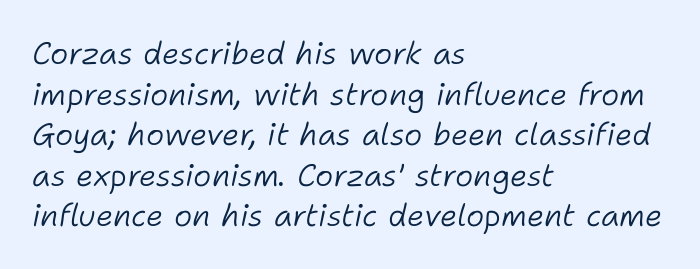
{"italic": "yes", "lean": "right", "slant_degrees": 11, "bold": "no", "weight": "light", "width": "normal", "stroke_contrast": "low", "x_height": "medium", "monospaced": "no", "underline": "no", "align": "left", "line_spacing": "normal", "line_spacing_ratio": 1.31, "letter_spacing": "normal", "letter_spacing_em": 0.0, "glyph_px": 31}
